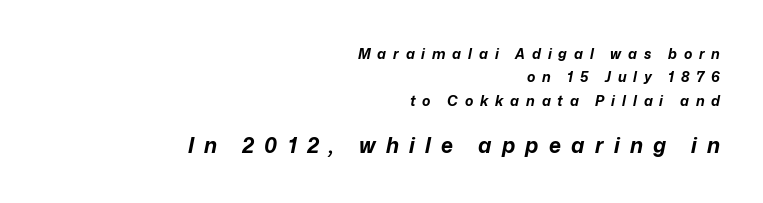
The image shows 21 px bold type, italic (leaning right); set right-aligned, normal line spacing (1.67x), unusually wide letter spacing (+0.49 em), not underlined; the second (bottom) block is 1.5x larger.
